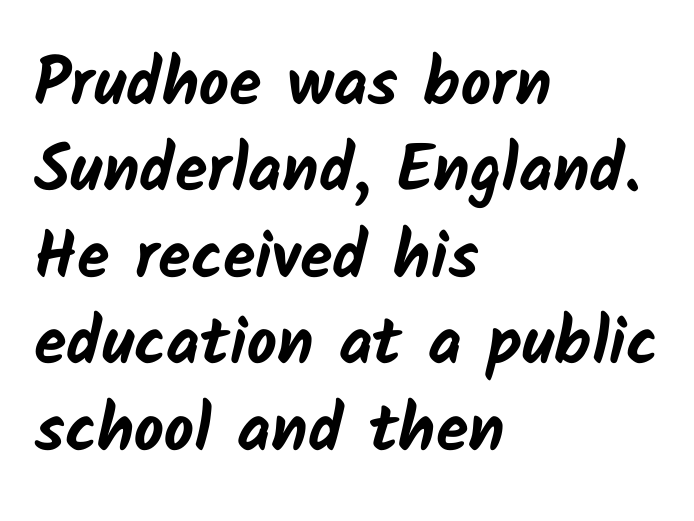
Q: Is the text bold? A: Yes.
Q: Is the typeface a serif or a sans-serif typeface? A: Sans-serif.
Q: Is the text underlined? A: No.
Q: How is the paragraph aligned? A: Left-aligned.
Q: Is the spacing between letters normal or unusually wide? A: Normal.
Q: Is the spacing between lines tight, normal or loose? A: Normal.
Q: Width (condensed, normal, or wide)? A: Normal.
Q: Stroke contrast? A: Low.
Q: x-height? A: Medium.
Q: Monospaced? A: No.
